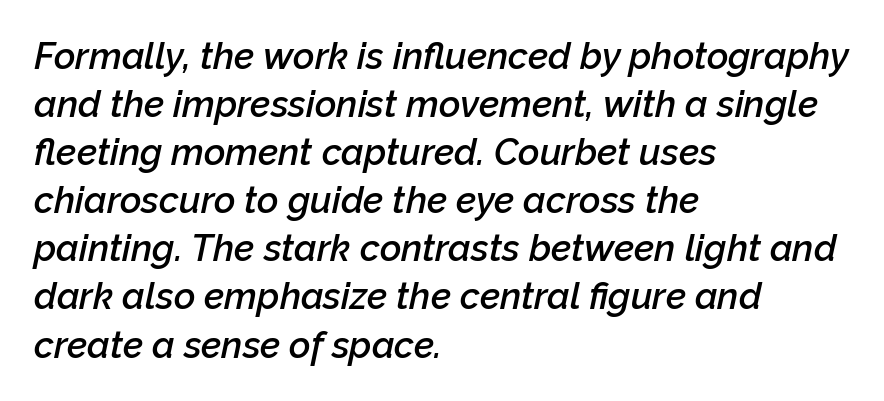
Q: Is the text bold? A: Semi-bold.
Q: Is the text italic (slanted)? A: Yes, it leans right by about 12 degrees.
Q: Is the text underlined? A: No.
Q: How is the paragraph aligned? A: Left-aligned.
Q: Is the spacing between letters normal or unusually wide? A: Normal.
Q: Is the spacing between lines tight, normal or loose? A: Normal.
Q: Width (condensed, normal, or wide)? A: Normal.
Q: Stroke contrast? A: Low.
Q: x-height? A: Medium.
Q: Monospaced? A: No.
